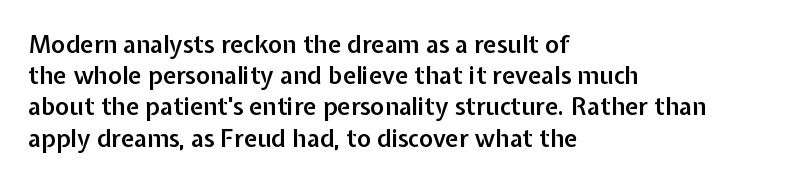
The image shows 24 px text type, upright; set left-aligned, normal line spacing (1.3x), normal letter spacing, not underlined.
